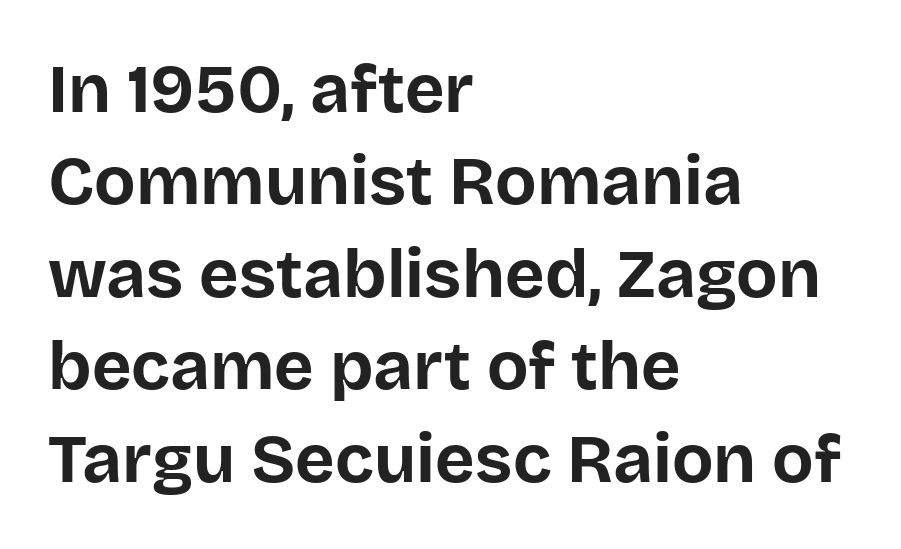
Each letter keeps its own natural width here, so spacing adapts to shape. Where is the straight margin? On the left. A typesetter would label this face a sans. The rendering uses a moderate line-height, typical for paragraphs.
